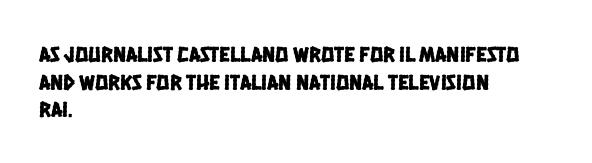
Q: Is the text underlined? A: No.
Q: How is the paragraph aligned? A: Left-aligned.
Q: Is the spacing between letters normal or unusually wide? A: Normal.
Q: Is the spacing between lines tight, normal or loose? A: Normal.
